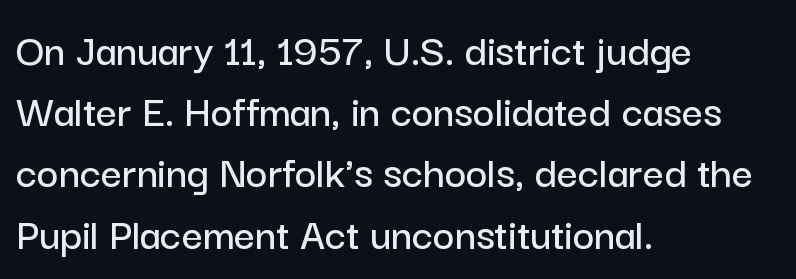
{"serif": "no", "italic": "no", "width": "normal", "stroke_contrast": "low", "x_height": "medium", "monospaced": "no", "underline": "no", "align": "left", "line_spacing": "normal", "line_spacing_ratio": 1.33, "letter_spacing": "normal", "letter_spacing_em": 0.0, "glyph_px": 46}
